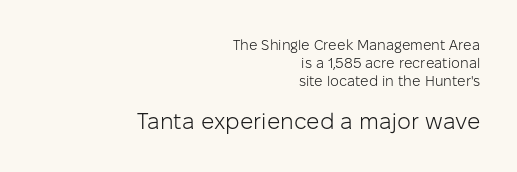
The letterforms sit at book weight or below. You can tell it's not italic because the verticals are truly vertical. Typesetter's note — lower block bumped up in size, upper block left smaller. Summary of vertical rhythm: regular, with standard interline spacing.
